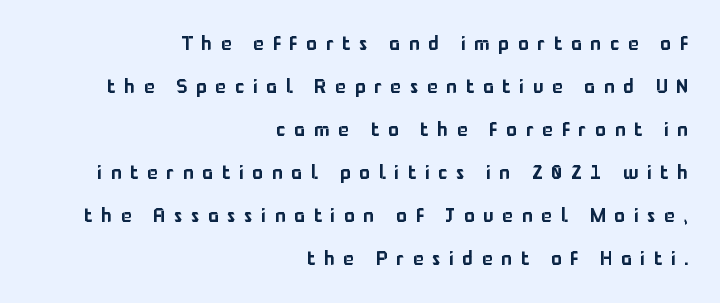
{"italic": "no", "underline": "no", "align": "right", "line_spacing": "loose", "line_spacing_ratio": 2.15, "letter_spacing": "wide", "letter_spacing_em": 0.44, "glyph_px": 20}
